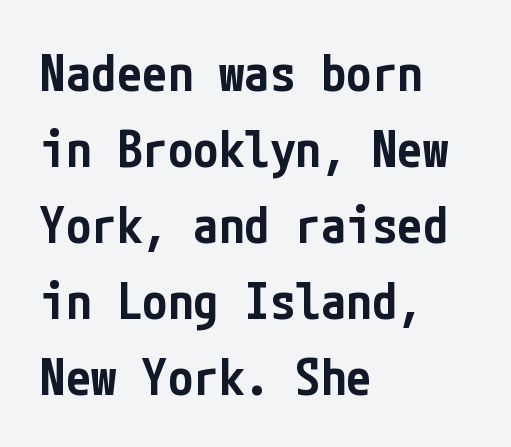
A bit beefed up — I'd call it semibold rather than bold. Whoever set this chose a conventional vertical rhythm. Here the glyphs are tracked normally, forming tight word shapes. The passage shown is typeset with a sans-serif family. These lines are set flush left with a ragged right edge.
